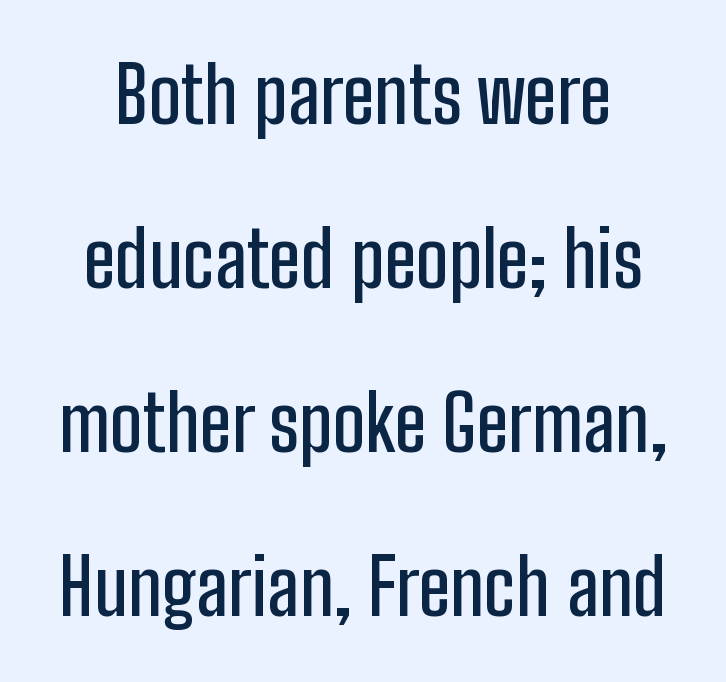
Spacing verdict: proportional, widths tailored to each character. Each new line begins a long way beneath the previous one. The type family on display is of the sans-serif kind. Is there any slant? The stems are plumb. You could call the tracking neutral — neither tight nor loose. Check under the words: just untouched page.
